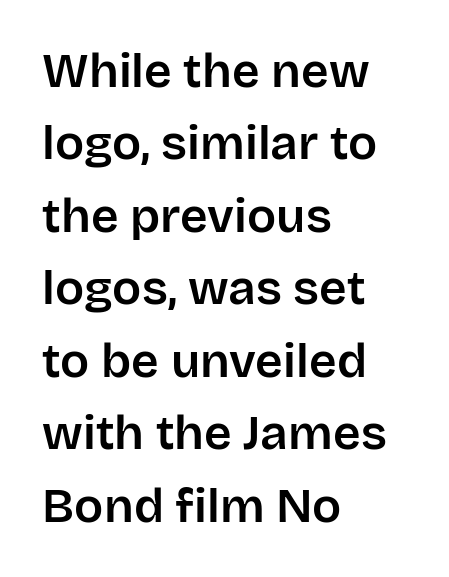
{"serif": "no", "italic": "no", "width": "normal", "stroke_contrast": "low", "x_height": "large", "monospaced": "no", "underline": "no", "align": "left", "line_spacing": "normal", "line_spacing_ratio": 1.51, "letter_spacing": "normal", "letter_spacing_em": 0.0, "glyph_px": 48}
